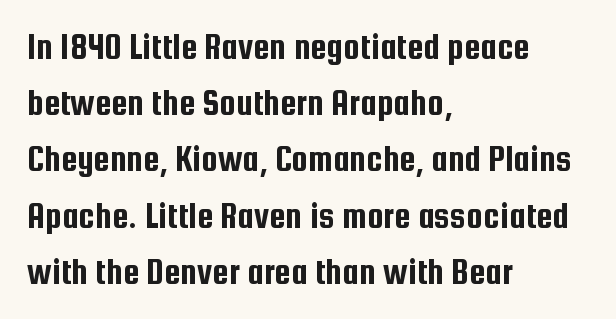
Q: Is the text italic (slanted)? A: No, it is upright.
Q: Is the typeface a serif or a sans-serif typeface? A: Sans-serif.
Q: Is the text underlined? A: No.
Q: How is the paragraph aligned? A: Left-aligned.
Q: Is the spacing between letters normal or unusually wide? A: Normal.
Q: Is the spacing between lines tight, normal or loose? A: Normal.
Q: Width (condensed, normal, or wide)? A: Condensed.
Q: Stroke contrast? A: Low.
Q: x-height? A: Medium.
Q: Monospaced? A: No.
